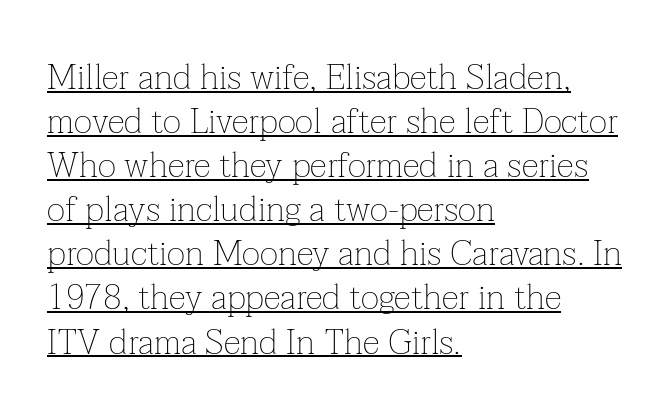
The letters advance in unequal steps, a hallmark of proportional type. Descenders here cross a horizontal rule under the line. Letterform terminals end in serifs throughout the passage. Line spacing here is normal. The ragged edge is on the right, which tells us the setting is flush left. Weight: in the light-to-regular range.
